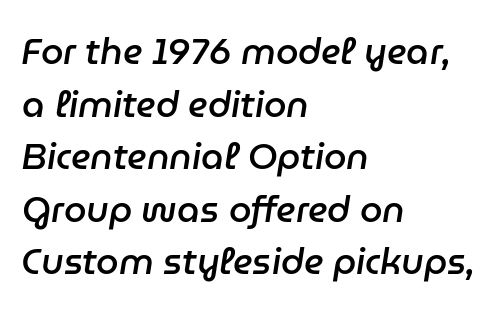
Proportional: the letters do not fall into vertical columns. I'd describe the lettering as semibold — firm but not a full bold. The passage shown has conventional tracking throughout. Quick note: italic. Notice how the passage keeps a crisp vertical edge on the left only.
